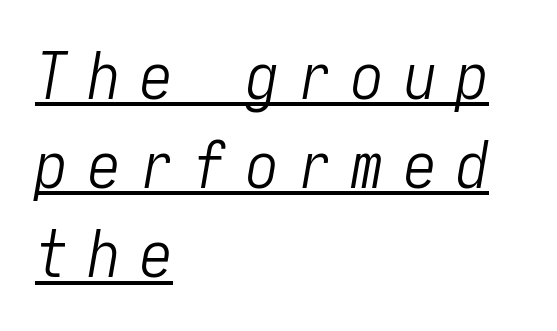
The image shows 65 px light, condensed type, italic (leaning right); set left-aligned, normal line spacing (1.37x), unusually wide letter spacing (+0.31 em), underlined; low stroke contrast and a medium x-height.
